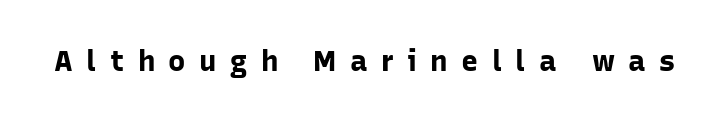
The image shows 29 px bold sans-serif type, upright; set unusually wide letter spacing (+0.46 em), not underlined; low stroke contrast and a medium x-height.
